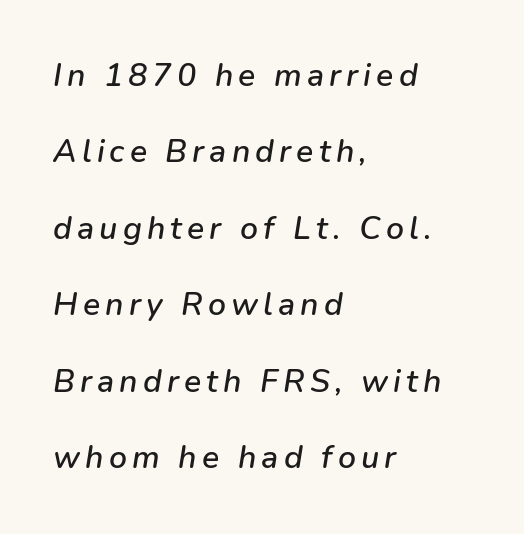
Q: Is the text italic (slanted)? A: Yes, it leans right by about 9 degrees.
Q: Is the text underlined? A: No.
Q: How is the paragraph aligned? A: Left-aligned.
Q: Is the spacing between lines tight, normal or loose? A: Loose.
Q: Width (condensed, normal, or wide)? A: Normal.
Q: Stroke contrast? A: Low.
Q: x-height? A: Medium.
Q: Monospaced? A: No.
